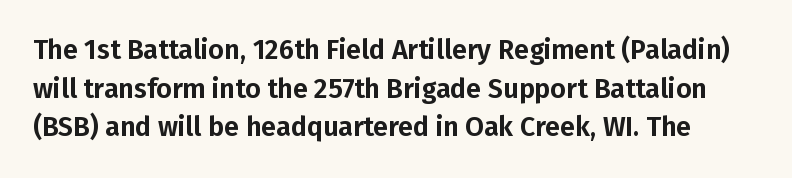
{"italic": "no", "underline": "no", "line_spacing": "normal", "line_spacing_ratio": 1.43, "letter_spacing": "normal", "letter_spacing_em": 0.0, "glyph_px": 27}
